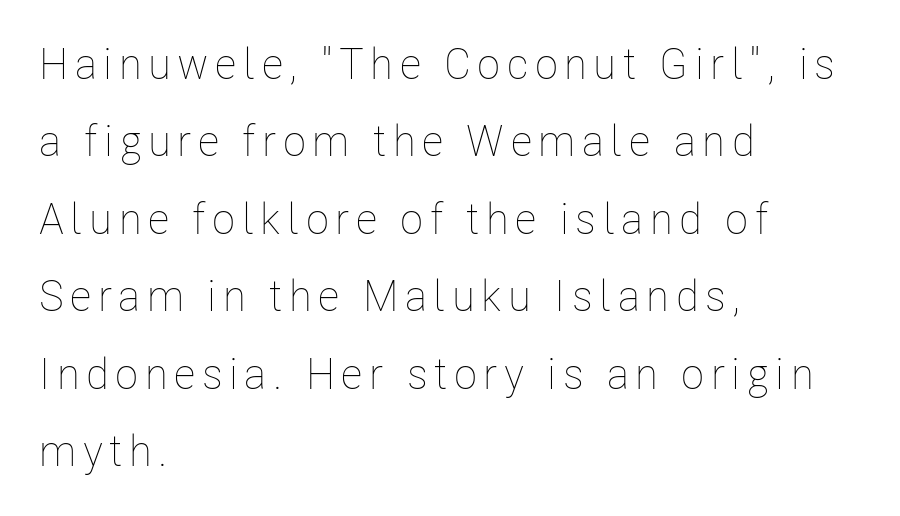
Think of a printed novel: that variable character pitch is what you see here. Clear beneath every line of the passage. If you drew a line through each stem, it would be perfectly vertical. Counters stay open thanks to moderate or lighter strokes.
